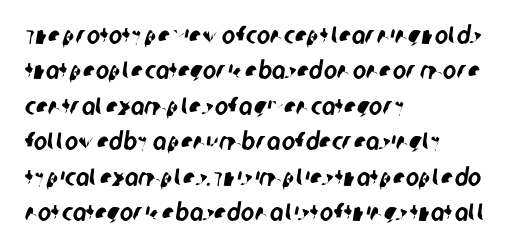
Q: Is the text underlined? A: No.
Q: How is the paragraph aligned? A: Left-aligned.
Q: Is the spacing between letters normal or unusually wide? A: Normal.
Q: Is the spacing between lines tight, normal or loose? A: Normal.
